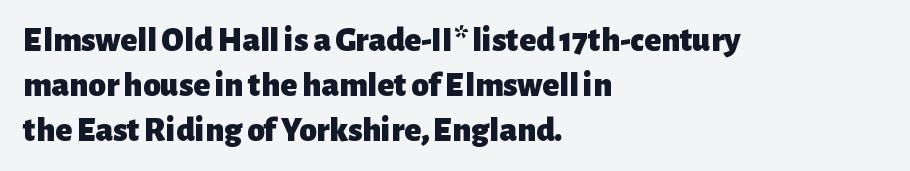
Q: Is the text bold? A: Yes.
Q: Is the text italic (slanted)? A: No, it is upright.
Q: Is the typeface a serif or a sans-serif typeface? A: Sans-serif.
Q: Is the text underlined? A: No.
Q: How is the paragraph aligned? A: Left-aligned.
Q: Is the spacing between letters normal or unusually wide? A: Normal.
Q: Is the spacing between lines tight, normal or loose? A: Normal.
Q: Width (condensed, normal, or wide)? A: Normal.
Q: Stroke contrast? A: Low.
Q: x-height? A: Medium.
Q: Monospaced? A: No.
